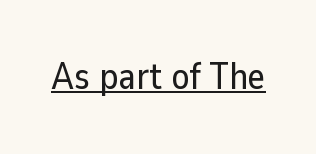
Unlike italic type, these characters show no tilt at all. You could call the tracking neutral — neither tight nor loose. Is this a fixed-width face? No — the glyphs have proportional, varying widths. Underlined type. Nothing sits at the stroke ends, so this counts as sans-serif.
